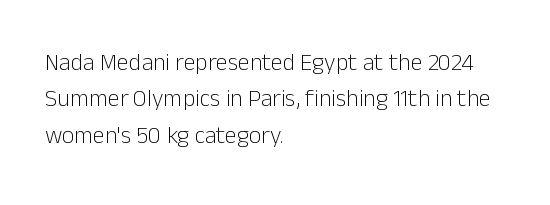
The image shows 24 px text type, upright; set left-aligned, normal line spacing (1.52x), normal letter spacing, not underlined.
